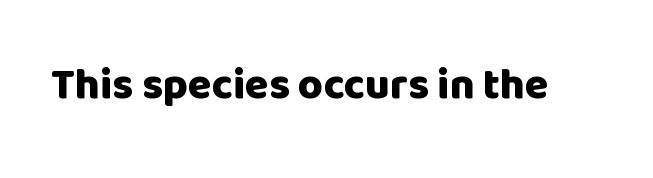
Q: Is the text bold? A: Yes.
Q: Is the text italic (slanted)? A: No, it is upright.
Q: Is the typeface a serif or a sans-serif typeface? A: Sans-serif.
Q: Is the text underlined? A: No.
Q: Is the spacing between letters normal or unusually wide? A: Normal.
Q: Width (condensed, normal, or wide)? A: Normal.
Q: Stroke contrast? A: Low.
Q: x-height? A: Large.
Q: Monospaced? A: No.
